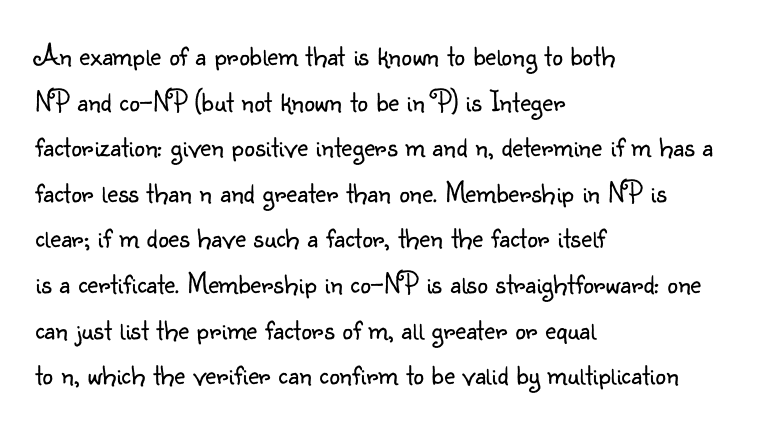
Q: Is the text bold? A: No.
Q: Is the text italic (slanted)? A: No, it is upright.
Q: Is the typeface a serif or a sans-serif typeface? A: Sans-serif.
Q: Is the text underlined? A: No.
Q: How is the paragraph aligned? A: Left-aligned.
Q: Is the spacing between letters normal or unusually wide? A: Normal.
Q: Is the spacing between lines tight, normal or loose? A: Normal.
Q: Width (condensed, normal, or wide)? A: Normal.
Q: Stroke contrast? A: Low.
Q: x-height? A: Small.
Q: Monospaced? A: No.
